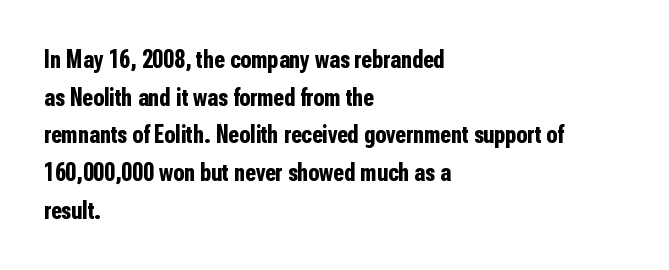
Q: Is the text bold? A: Yes.
Q: Is the text italic (slanted)? A: No, it is upright.
Q: Is the text underlined? A: No.
Q: How is the paragraph aligned? A: Left-aligned.
Q: Is the spacing between letters normal or unusually wide? A: Normal.
Q: Is the spacing between lines tight, normal or loose? A: Normal.
